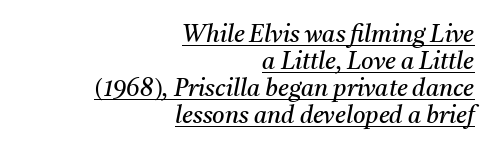
Q: Is the text bold? A: No.
Q: Is the text italic (slanted)? A: Yes, it leans right by about 11 degrees.
Q: Is the text underlined? A: Yes.
Q: How is the paragraph aligned? A: Right-aligned.
Q: Is the spacing between letters normal or unusually wide? A: Normal.
Q: Is the spacing between lines tight, normal or loose? A: Tight.
